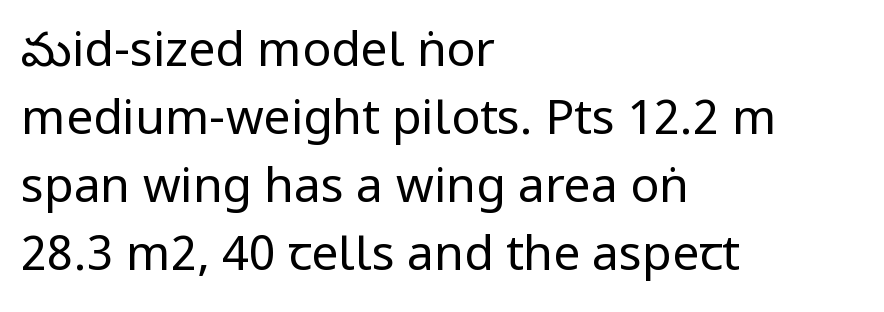
{"serif": "no", "italic": "no", "bold": "no", "weight": "regular", "width": "condensed", "stroke_contrast": "low", "x_height": "large", "monospaced": "no", "underline": "no", "align": "left", "line_spacing": "normal", "line_spacing_ratio": 1.42, "letter_spacing": "normal", "letter_spacing_em": 0.0, "glyph_px": 48}
